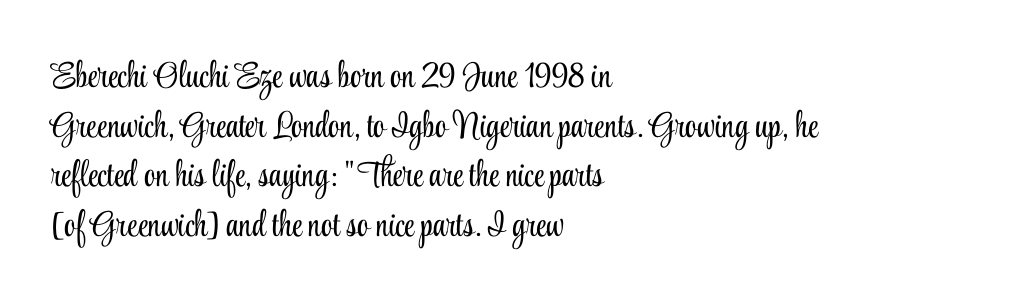
Q: Is the text bold? A: No.
Q: Is the text italic (slanted)? A: Yes.
Q: Is the typeface a serif or a sans-serif typeface? A: Serif.
Q: Is the text underlined? A: No.
Q: How is the paragraph aligned? A: Left-aligned.
Q: Is the spacing between letters normal or unusually wide? A: Normal.
Q: Is the spacing between lines tight, normal or loose? A: Normal.
Q: Width (condensed, normal, or wide)? A: Condensed.
Q: Stroke contrast? A: Low.
Q: x-height? A: Small.
Q: Monospaced? A: No.
